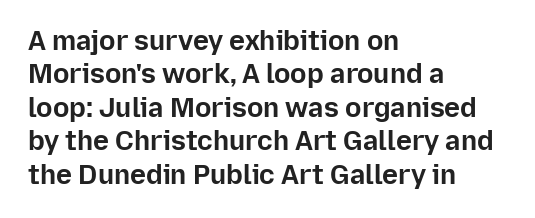
The image shows 27 px bold type, upright; set left-aligned, line spacing 1.24x, normal letter spacing, not underlined.
